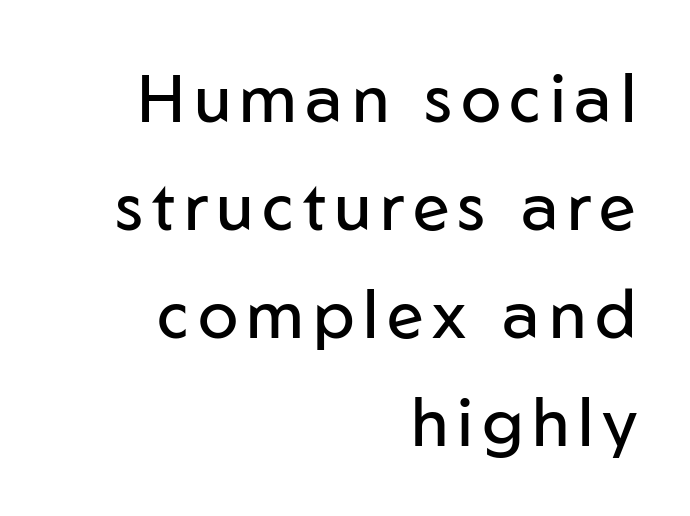
Q: Is the text bold? A: No.
Q: Is the text italic (slanted)? A: No, it is upright.
Q: Is the typeface a serif or a sans-serif typeface? A: Sans-serif.
Q: Is the text underlined? A: No.
Q: How is the paragraph aligned? A: Right-aligned.
Q: Is the spacing between lines tight, normal or loose? A: Normal.
Q: Width (condensed, normal, or wide)? A: Normal.
Q: Stroke contrast? A: Low.
Q: x-height? A: Medium.
Q: Monospaced? A: No.
